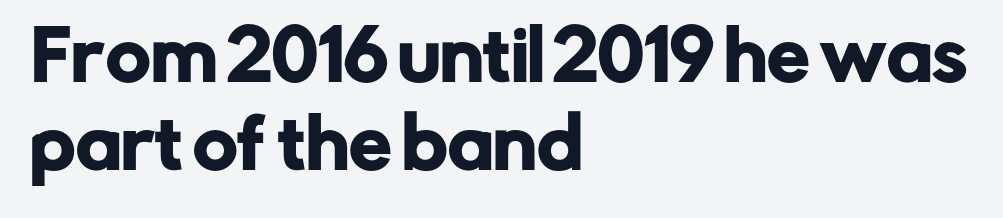
The image shows 68 px sans-serif type, upright; set left-aligned, normal line spacing (1.29x), normal letter spacing, not underlined; low stroke contrast and a medium x-height.
